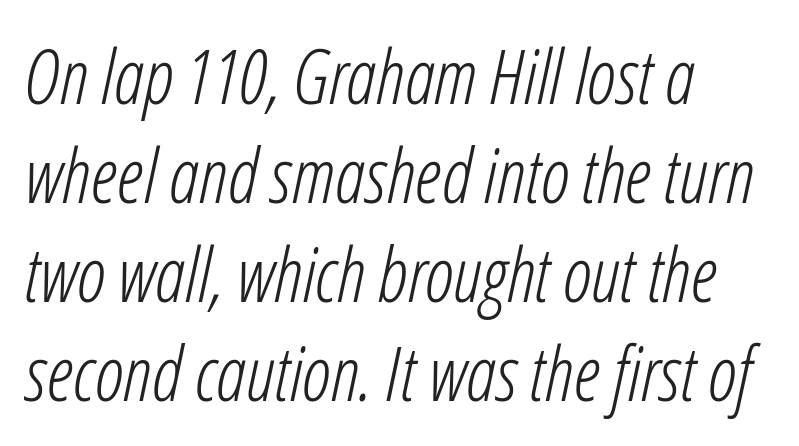
The image shows 75 px light, condensed type, italic (leaning right); set left-aligned, normal line spacing (1.32x), normal letter spacing, not underlined; low stroke contrast and a medium x-height.
